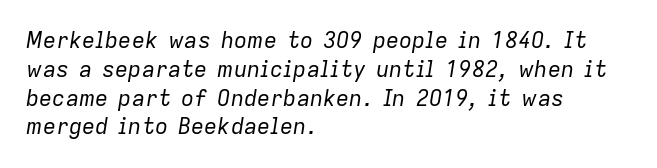
The image shows 22 px text type, italic (leaning right); set left-aligned, normal line spacing (1.31x), normal letter spacing, not underlined.
